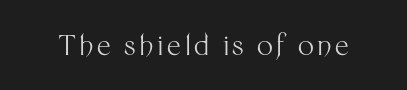
{"serif": "no", "italic": "no", "bold": "no", "weight": "light", "width": "normal", "stroke_contrast": "medium", "x_height": "medium", "monospaced": "no", "underline": "no", "glyph_px": 28}
